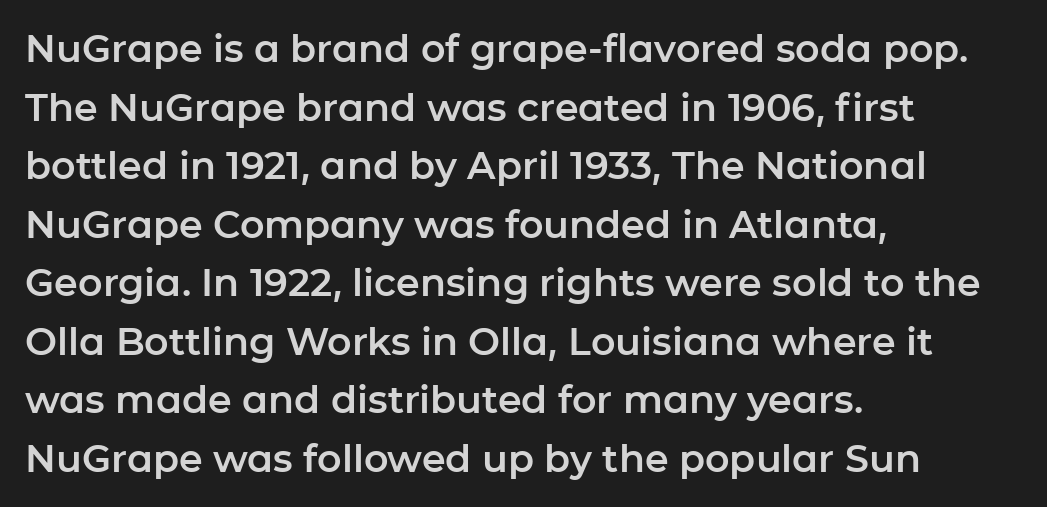
The image shows 38 px sans-serif type, upright; set left-aligned, normal line spacing (1.54x), normal letter spacing, not underlined; low stroke contrast and a medium x-height.
